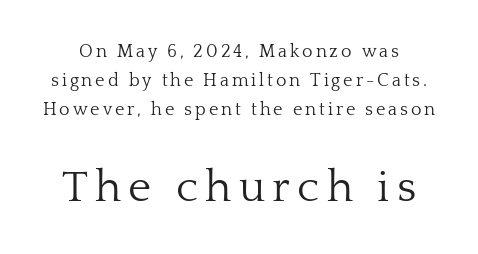
{"serif": "yes", "italic": "no", "bold": "no", "weight": "light", "width": "normal", "stroke_contrast": "low", "x_height": "medium", "monospaced": "no", "underline": "no", "line_spacing": "normal", "line_spacing_ratio": 1.6, "larger_block": "second", "size_ratio": 2.44, "glyph_px": 44}
